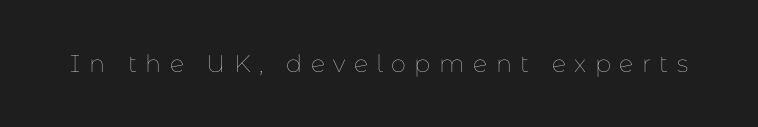
{"italic": "no", "bold": "no", "underline": "no", "letter_spacing": "wide", "letter_spacing_em": 0.35, "glyph_px": 24}
